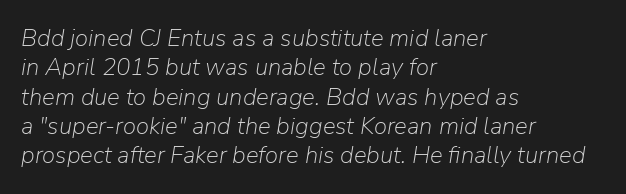
Glyph-to-glyph distance matches everyday printed text. Beneath every word, the page is bare. When letters slant like this, we call the style italic. Caption: face not bold, strokes unweighted.
